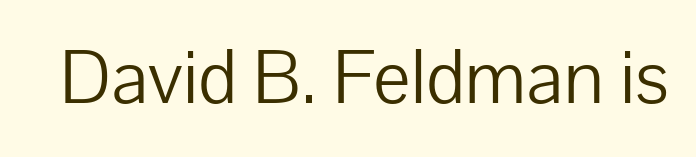
Q: Is the text bold? A: No.
Q: Is the text italic (slanted)? A: No, it is upright.
Q: Is the typeface a serif or a sans-serif typeface? A: Sans-serif.
Q: Is the text underlined? A: No.
Q: Is the spacing between letters normal or unusually wide? A: Normal.
Q: Width (condensed, normal, or wide)? A: Normal.
Q: Stroke contrast? A: Low.
Q: x-height? A: Medium.
Q: Monospaced? A: No.
